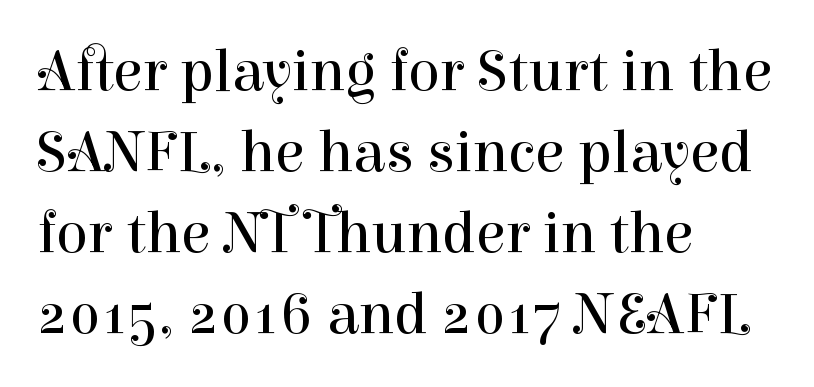
Small tapered or slab feet sit at the stroke ends, so this counts as serif. These lines sit exactly where default settings would place them. The baseline area is clear. Standard letterfit; no display-style spreading of the glyphs. This rendering uses left alignment, leaving the right contour irregular. These lines are rendered in a variable-pitch font.
